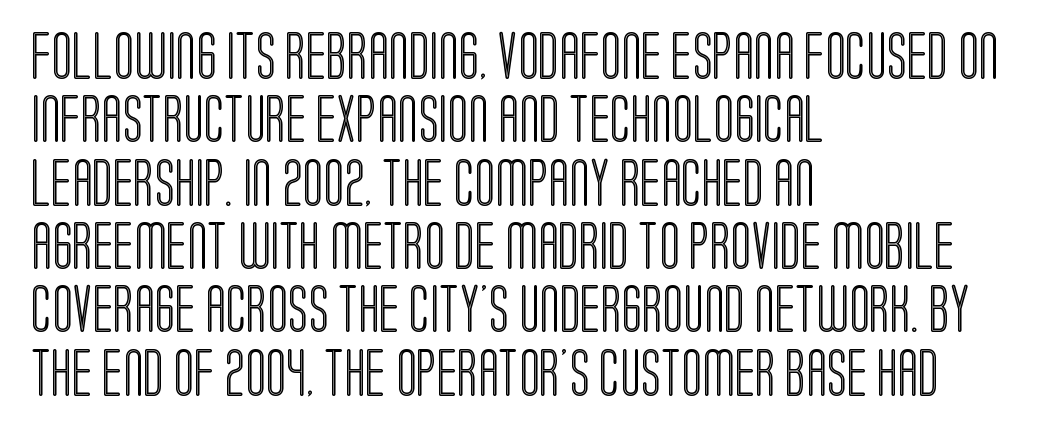
Proportional: the letters do not fall into vertical columns. Horizontal bands of white between lines are of average thickness. In CSS terms this would be text-align: left. The words here are not underlined. The letterforms sit shoulder to shoulder at normal distance.
